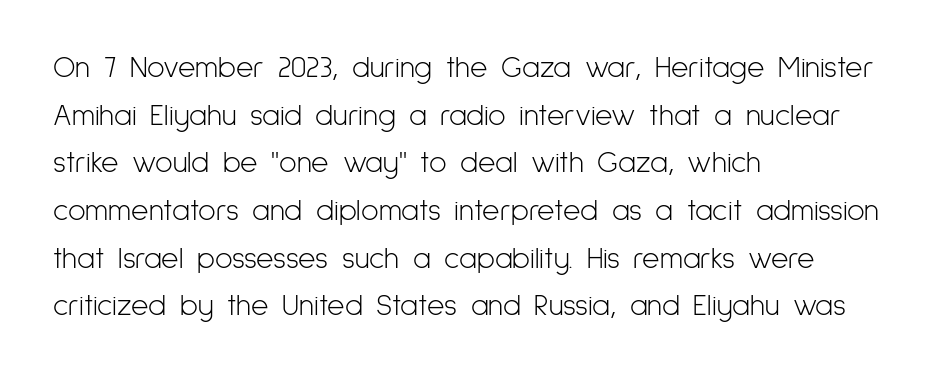
Q: Is the text bold? A: No.
Q: Is the text italic (slanted)? A: No, it is upright.
Q: Is the typeface a serif or a sans-serif typeface? A: Sans-serif.
Q: Is the text underlined? A: No.
Q: How is the paragraph aligned? A: Left-aligned.
Q: Is the spacing between letters normal or unusually wide? A: Normal.
Q: Is the spacing between lines tight, normal or loose? A: Normal.
Q: Width (condensed, normal, or wide)? A: Condensed.
Q: Stroke contrast? A: Low.
Q: x-height? A: Medium.
Q: Monospaced? A: No.
